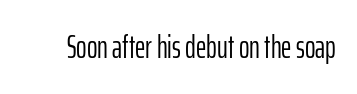
{"serif": "no", "italic": "no", "bold": "no", "weight": "light", "width": "condensed", "stroke_contrast": "low", "x_height": "medium", "monospaced": "no", "underline": "no", "letter_spacing": "normal", "letter_spacing_em": 0.0, "glyph_px": 32}
